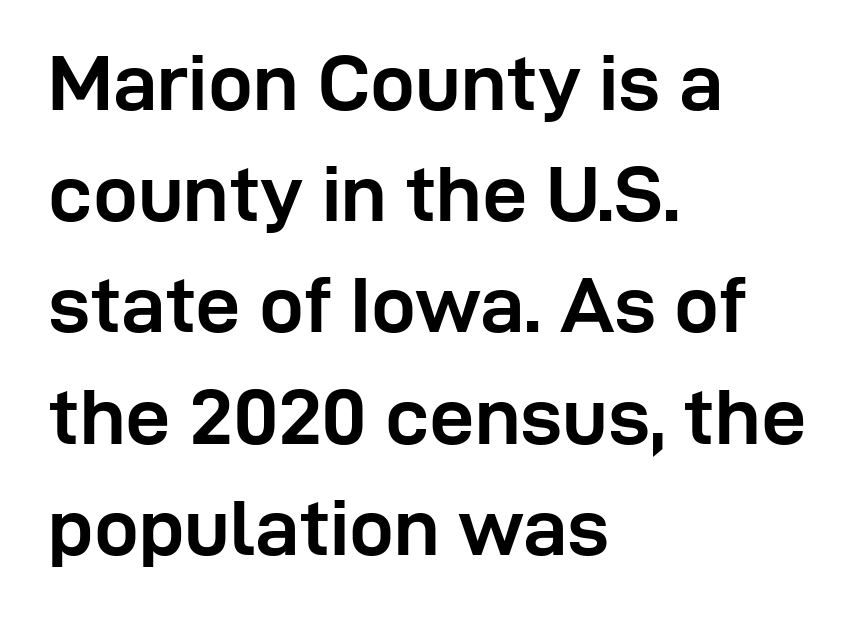
Its strokes are broad and dark, the hallmark of bold type. The lettering holds an erect, upright posture throughout. The leading is moderate, giving the passage an even texture. The rendering keeps characters at their native spacing. The words here are not underlined.
